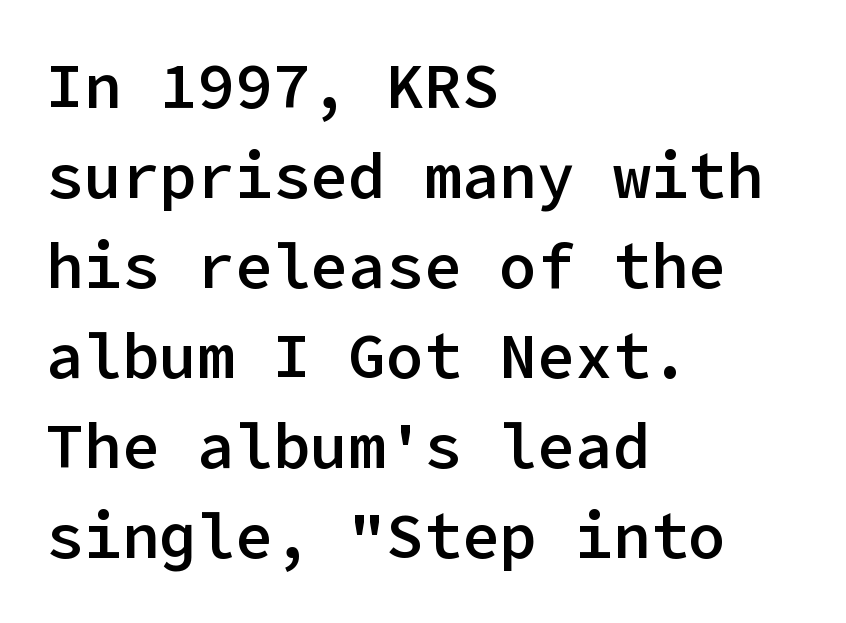
The image shows 63 px semibold sans-serif type, upright; set left-aligned, normal line spacing (1.43x), normal letter spacing, not underlined; low stroke contrast and a medium x-height.
